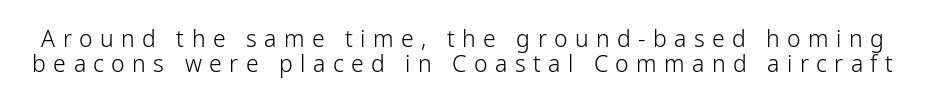
Q: Is the text bold? A: No.
Q: Is the text italic (slanted)? A: No, it is upright.
Q: Is the text underlined? A: No.
Q: Is the spacing between letters normal or unusually wide? A: Unusually wide.
Q: Is the spacing between lines tight, normal or loose? A: Tight.
